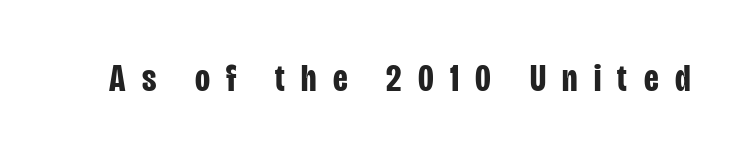
Does extra space separate the letters? Yes, quite a lot of it. Spacing verdict: proportional, widths tailored to each character. Serifs: no, the terminals of the letterforms are clean. Anything drawn beneath the words? Only blank space. Typographic density is high because the face is bold. Posture: vertical.
